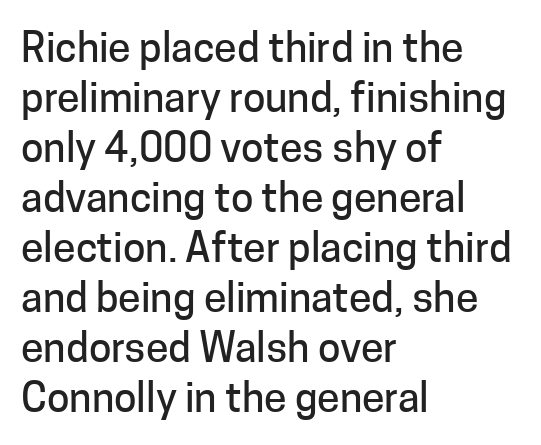
{"serif": "no", "italic": "no", "width": "normal", "stroke_contrast": "low", "x_height": "medium", "monospaced": "no", "underline": "no", "align": "left", "line_spacing_ratio": 1.22, "letter_spacing": "normal", "letter_spacing_em": 0.0, "glyph_px": 41}
